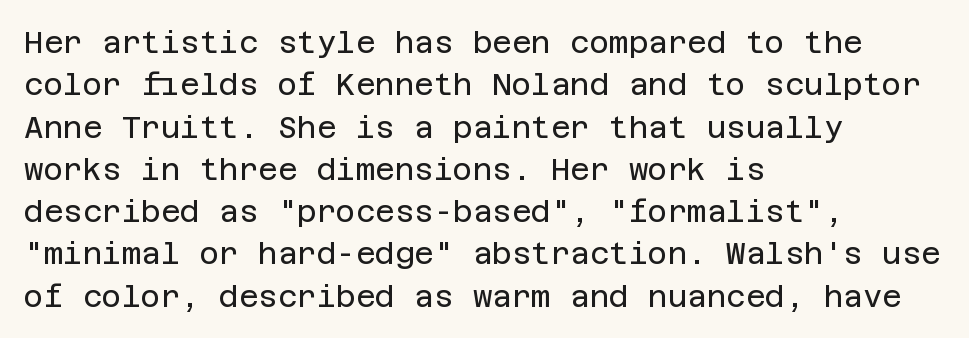
The image shows 30 px regular-weight sans-serif type, upright; set left-aligned, normal line spacing (1.41x), normal letter spacing, not underlined; low stroke contrast and a large x-height.
